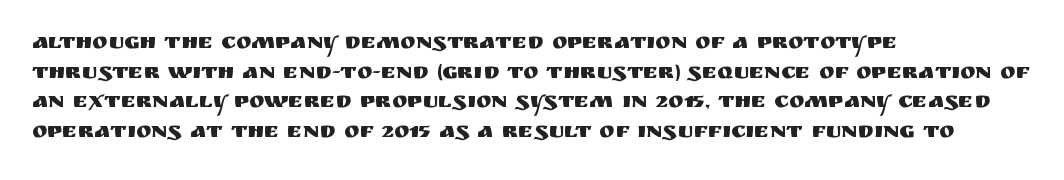
Descenders are the only things crossing below the line. A classic flush-left, rag-right setting is used for this passage. Upright lettering throughout. Quick note: interline space is typical. Letter spacing: default.
